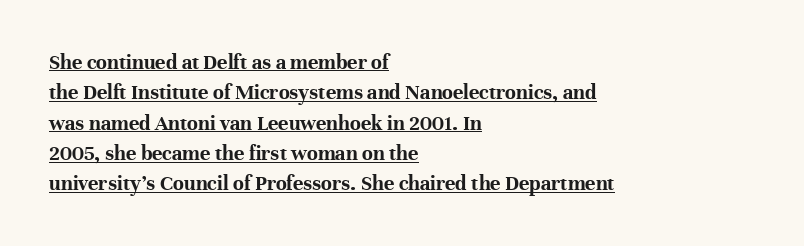
{"italic": "no", "bold": "yes", "underline": "yes", "align": "left", "line_spacing": "normal", "line_spacing_ratio": 1.38, "letter_spacing": "normal", "letter_spacing_em": 0.0, "glyph_px": 22}
